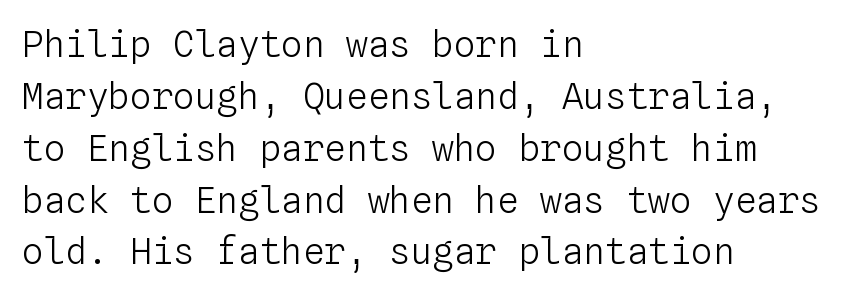
The type sits square on the baseline with zero lean. Line beginnings align vertically; line endings do not. Do the characters align in a grid? Yes, the font is monospaced. Counters stay open thanks to moderate or lighter strokes. Is the letter spacing exaggerated? No — it looks like the ordinary default.
